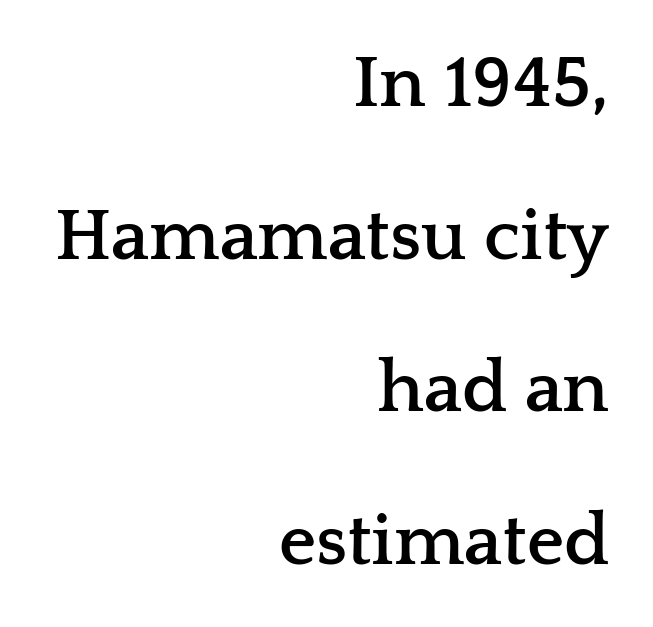
Any mark beneath the type? The region is blank. This sample has the flowing, uneven cadence of proportional lettering. The type sits square on the baseline with zero lean. Yep, those are serifs on the letters.
